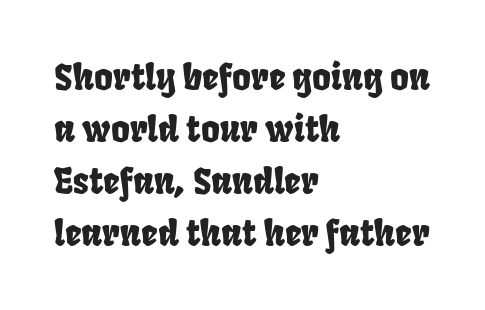
{"serif": "no", "width": "condensed", "stroke_contrast": "low", "x_height": "large", "monospaced": "no", "underline": "no", "align": "left", "line_spacing": "normal", "line_spacing_ratio": 1.44, "letter_spacing": "normal", "letter_spacing_em": 0.0, "glyph_px": 36}
